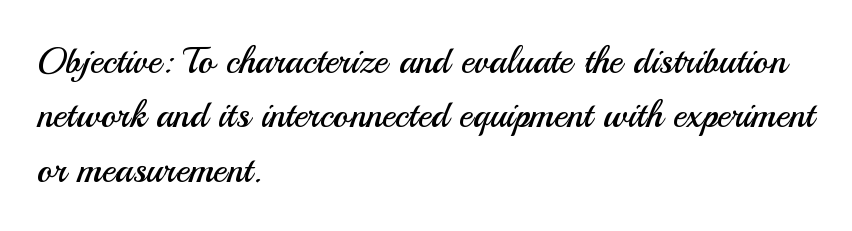
Proportional: the letters do not fall into vertical columns. Plain, unruled lines of type. These lines are composed in type without serifs. Horizontally, the lines are justified to the leading edge only. Look at the tracking — it's just the regular setting, nothing added.
